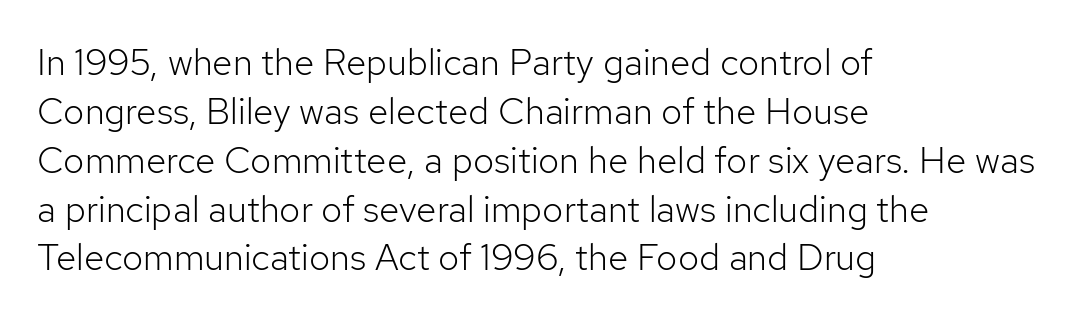
{"serif": "no", "italic": "no", "bold": "no", "weight": "light", "width": "normal", "stroke_contrast": "low", "x_height": "medium", "monospaced": "no", "underline": "no", "align": "left", "line_spacing": "normal", "line_spacing_ratio": 1.32, "letter_spacing": "normal", "letter_spacing_em": 0.0, "glyph_px": 37}
